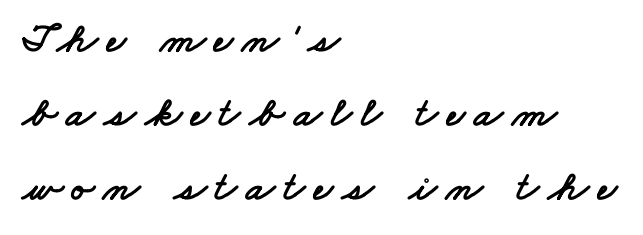
Q: Is the typeface a serif or a sans-serif typeface? A: Sans-serif.
Q: Is the text underlined? A: No.
Q: How is the paragraph aligned? A: Left-aligned.
Q: Is the spacing between letters normal or unusually wide? A: Unusually wide.
Q: Width (condensed, normal, or wide)? A: Wide.
Q: Stroke contrast? A: Low.
Q: x-height? A: Small.
Q: Monospaced? A: No.
